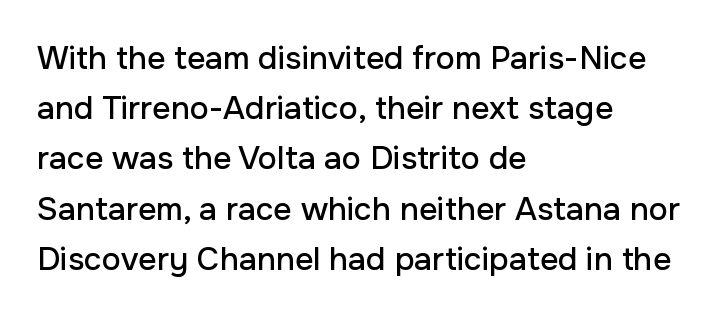
The image shows 32 px sans-serif type, upright; set left-aligned, normal line spacing (1.57x), normal letter spacing, not underlined; low stroke contrast and a medium x-height.
